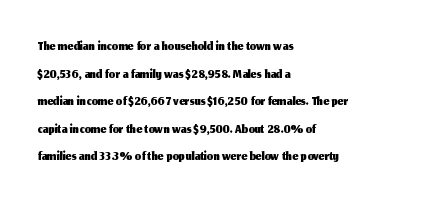
The block of text has a typical density, with ordinary space between rows. The letters stand straight up with perfectly vertical stems. Line starts are locked; line ends wander. Between one letter and the next there's only the usual sliver of space. Type without underlining.
